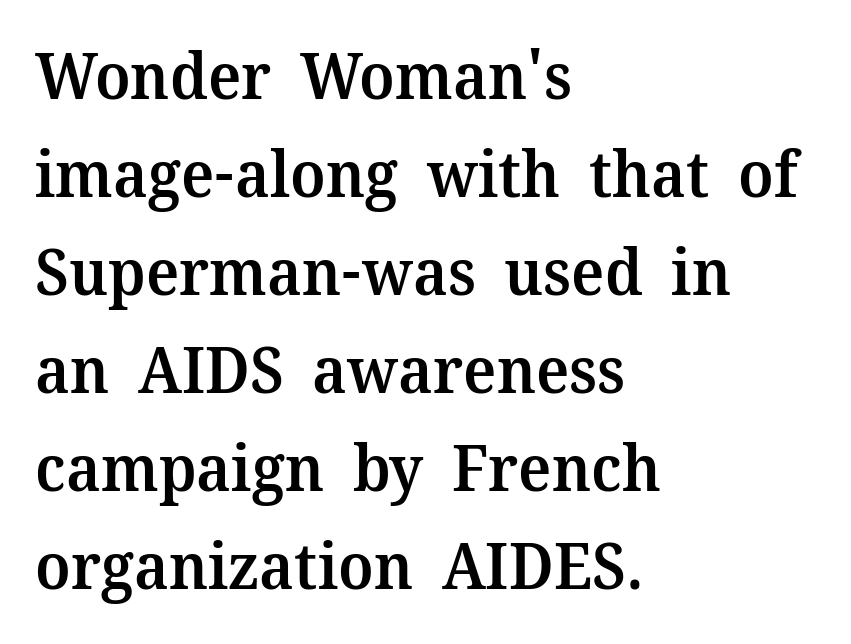
Between one letter and the next there's only the usual sliver of space. This is the in-between weight designers call semibold or demi. Every character sits straight up, as roman type does. The ragged edge is on the right, which tells us the setting is flush left. The specimen omits any rule beneath the text block's lines. Are there feet on the stems? There are — it's a serif.
